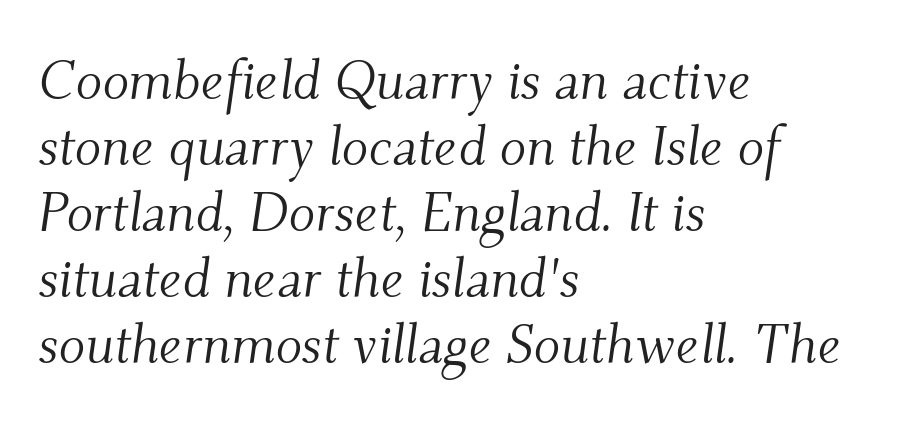
Q: Is the text bold? A: No.
Q: Is the text italic (slanted)? A: Yes, it leans right by about 9 degrees.
Q: Is the typeface a serif or a sans-serif typeface? A: Serif.
Q: Is the text underlined? A: No.
Q: How is the paragraph aligned? A: Left-aligned.
Q: Is the spacing between letters normal or unusually wide? A: Normal.
Q: Width (condensed, normal, or wide)? A: Normal.
Q: Stroke contrast? A: Medium.
Q: x-height? A: Small.
Q: Monospaced? A: No.
